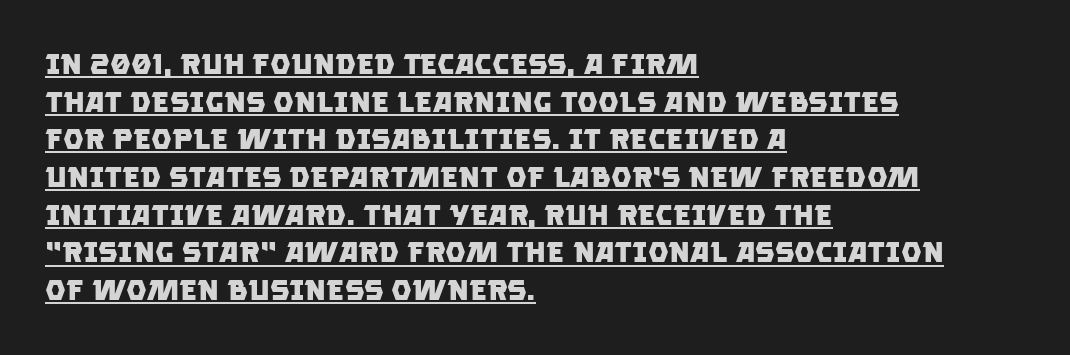
The image shows 29 px heavy sans-serif type; set left-aligned, normal line spacing (1.3x), normal letter spacing, underlined; low stroke contrast and a large x-height.
